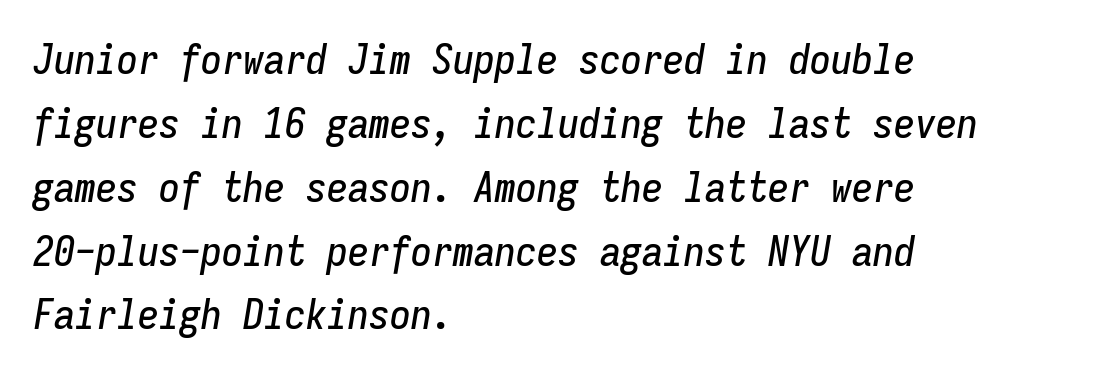
Q: Is the text italic (slanted)? A: Yes, it leans right by about 9 degrees.
Q: Is the text underlined? A: No.
Q: How is the paragraph aligned? A: Left-aligned.
Q: Is the spacing between letters normal or unusually wide? A: Normal.
Q: Is the spacing between lines tight, normal or loose? A: Normal.
Q: Width (condensed, normal, or wide)? A: Condensed.
Q: Stroke contrast? A: Low.
Q: x-height? A: Medium.
Q: Monospaced? A: Yes.
